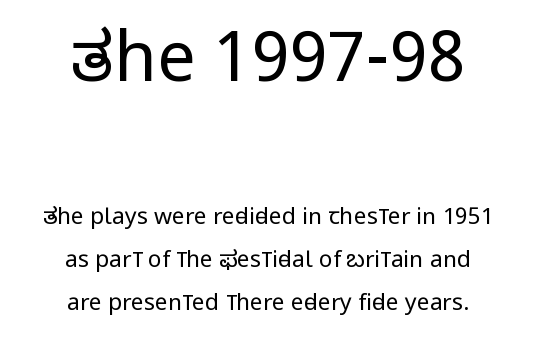
The image shows 69 px regular-weight, condensed sans-serif type, upright; set centered, line spacing 1.88x, normal letter spacing, not underlined; the first (top) block is 3.0x larger; low stroke contrast and a large x-height.
